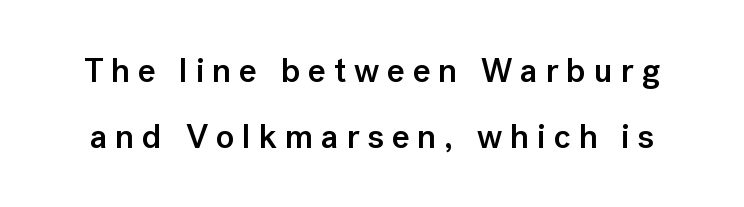
Q: Is the text bold? A: Semi-bold.
Q: Is the text italic (slanted)? A: No, it is upright.
Q: Is the typeface a serif or a sans-serif typeface? A: Sans-serif.
Q: Is the text underlined? A: No.
Q: Is the spacing between letters normal or unusually wide? A: Unusually wide.
Q: Is the spacing between lines tight, normal or loose? A: Loose.
Q: Width (condensed, normal, or wide)? A: Normal.
Q: Stroke contrast? A: Low.
Q: x-height? A: Medium.
Q: Monospaced? A: No.
